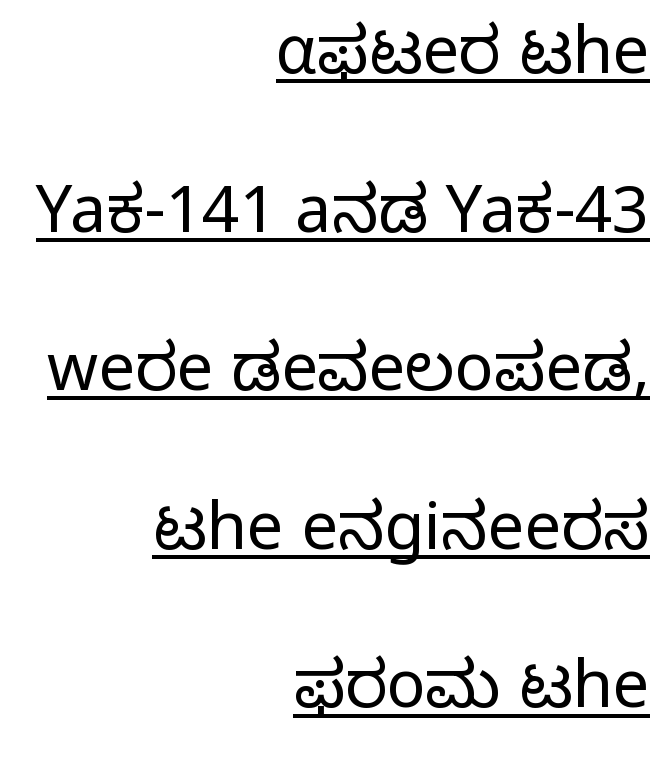
{"serif": "no", "italic": "no", "bold": "no", "weight": "light", "width": "normal", "stroke_contrast": "low", "x_height": "medium", "monospaced": "no", "underline": "yes", "align": "right", "line_spacing": "loose", "line_spacing_ratio": 2.44, "letter_spacing": "normal", "letter_spacing_em": 0.0, "glyph_px": 65}
